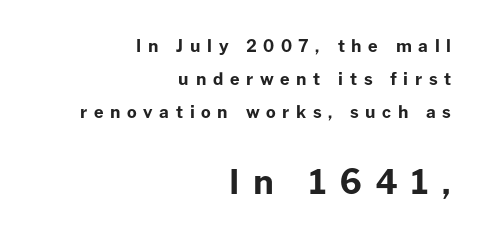
The image shows 34 px bold sans-serif type, upright; set right-aligned, loose line spacing (1.94x), unusually wide letter spacing (+0.39 em), not underlined; the second (bottom) block is 2.0x larger; low stroke contrast and a medium x-height.
